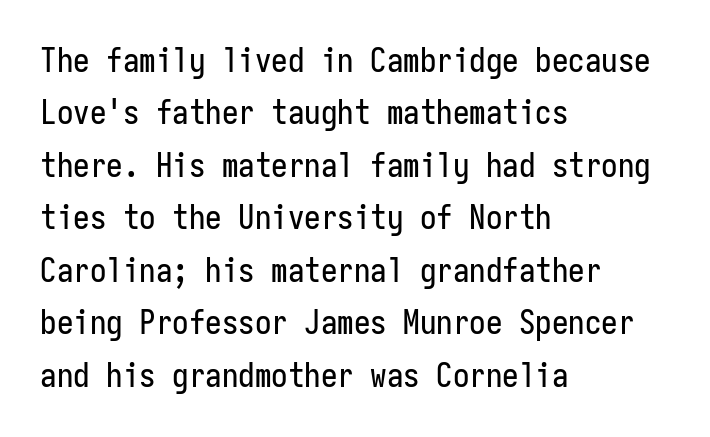
Q: Is the text italic (slanted)? A: No, it is upright.
Q: Is the typeface a serif or a sans-serif typeface? A: Sans-serif.
Q: Is the text underlined? A: No.
Q: How is the paragraph aligned? A: Left-aligned.
Q: Is the spacing between letters normal or unusually wide? A: Normal.
Q: Is the spacing between lines tight, normal or loose? A: Normal.
Q: Width (condensed, normal, or wide)? A: Condensed.
Q: Stroke contrast? A: Low.
Q: x-height? A: Medium.
Q: Monospaced? A: Yes.
